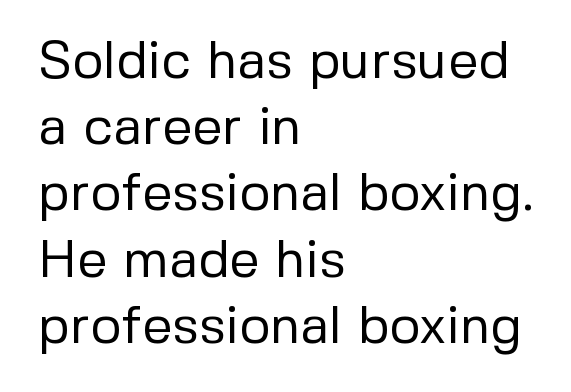
The image shows 53 px regular-weight sans-serif type, upright; set left-aligned, normal line spacing (1.25x), normal letter spacing, not underlined; low stroke contrast and a medium x-height.
